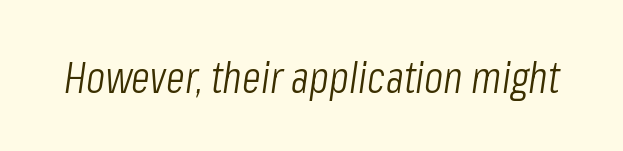
The image shows 44 px light, condensed type, italic (leaning right); set normal letter spacing, not underlined; low stroke contrast and a medium x-height.
